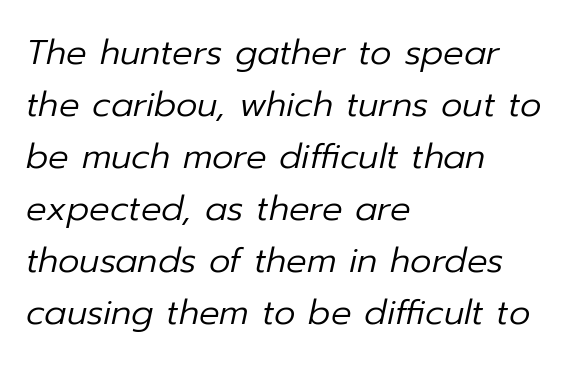
{"italic": "yes", "lean": "right", "slant_degrees": 12, "bold": "no", "weight": "regular", "width": "normal", "stroke_contrast": "low", "x_height": "medium", "monospaced": "no", "underline": "no", "align": "left", "line_spacing": "normal", "line_spacing_ratio": 1.53, "letter_spacing": "normal", "letter_spacing_em": 0.0, "glyph_px": 34}
